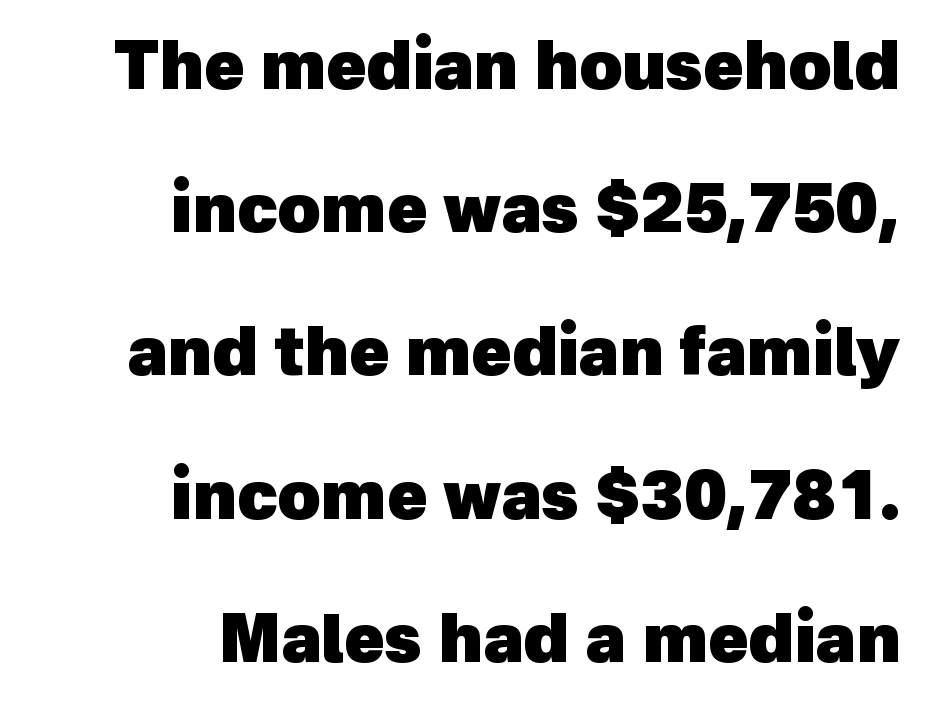
Typographic density is high because the face is bold. Varying glyph widths throughout — classic text-font behaviour. The foot of each line stays bare and open. Each word holds together tightly as a unit, with standard inter-letter gaps. Short and long lines alike share a common ending point at right.
